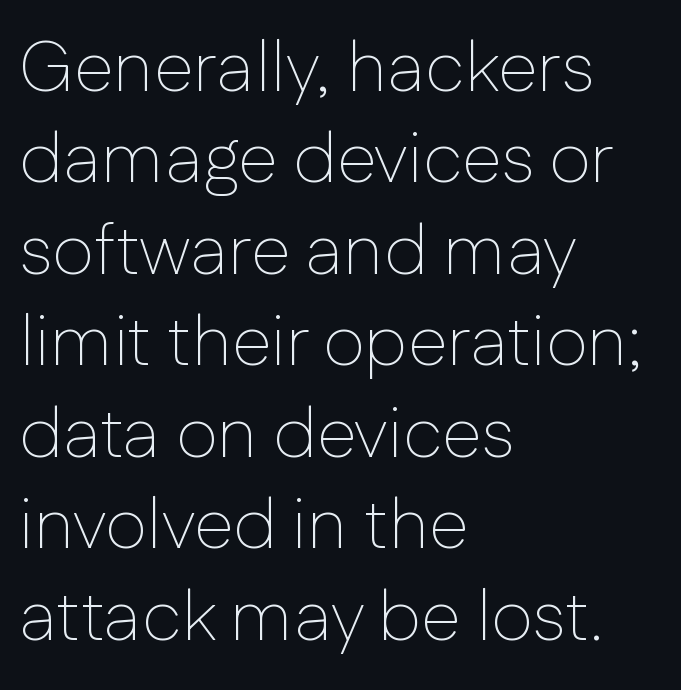
The image shows 72 px thin sans-serif type, upright; set left-aligned, normal line spacing (1.27x), normal letter spacing, not underlined; low stroke contrast and a medium x-height.
